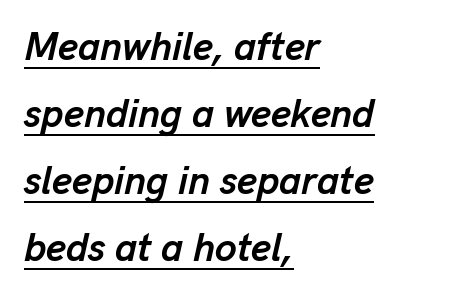
The image shows 39 px semibold type, italic (leaning right); set left-aligned, line spacing 1.72x, normal letter spacing, underlined; low stroke contrast and a medium x-height.
